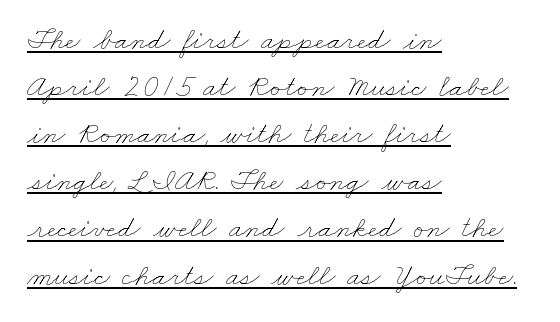
Q: Is the text bold? A: No.
Q: Is the text underlined? A: Yes.
Q: How is the paragraph aligned? A: Left-aligned.
Q: Is the spacing between letters normal or unusually wide? A: Normal.
Q: Is the spacing between lines tight, normal or loose? A: Normal.
Q: Width (condensed, normal, or wide)? A: Wide.
Q: Stroke contrast? A: Low.
Q: x-height? A: Small.
Q: Monospaced? A: No.
